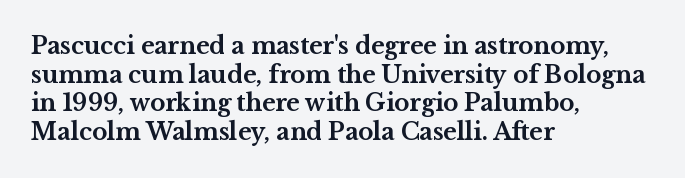
{"italic": "no", "bold": "yes", "underline": "no", "align": "left", "line_spacing_ratio": 1.24, "letter_spacing": "normal", "letter_spacing_em": 0.0, "glyph_px": 23}
